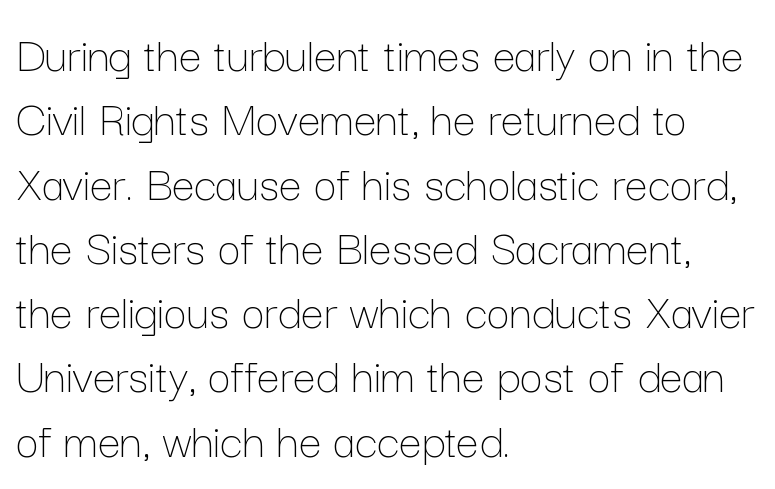
{"italic": "no", "bold": "no", "weight": "thin", "width": "normal", "stroke_contrast": "low", "x_height": "medium", "monospaced": "no", "underline": "no", "align": "left", "line_spacing": "normal", "line_spacing_ratio": 1.26, "letter_spacing": "normal", "letter_spacing_em": 0.0, "glyph_px": 51}
